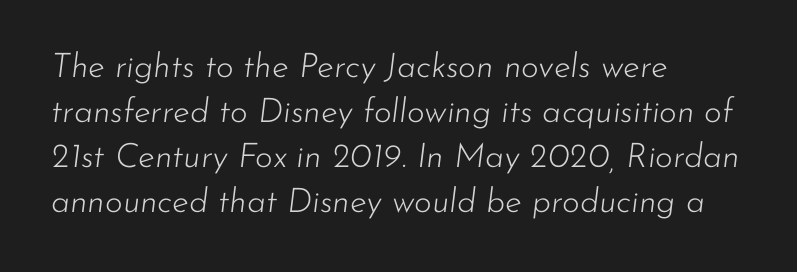
{"italic": "yes", "lean": "right", "slant_degrees": 7, "bold": "no", "weight": "light", "width": "normal", "stroke_contrast": "low", "x_height": "small", "monospaced": "no", "underline": "no", "align": "left", "line_spacing": "normal", "line_spacing_ratio": 1.32, "letter_spacing": "normal", "letter_spacing_em": 0.0, "glyph_px": 34}
